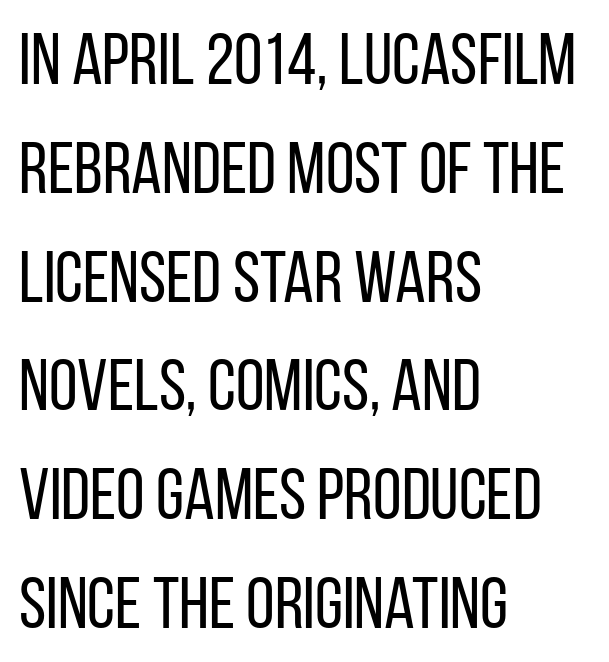
The image shows 73 px regular-weight, condensed sans-serif type, upright; set left-aligned, normal line spacing (1.49x), normal letter spacing, not underlined; low stroke contrast and a large x-height.
